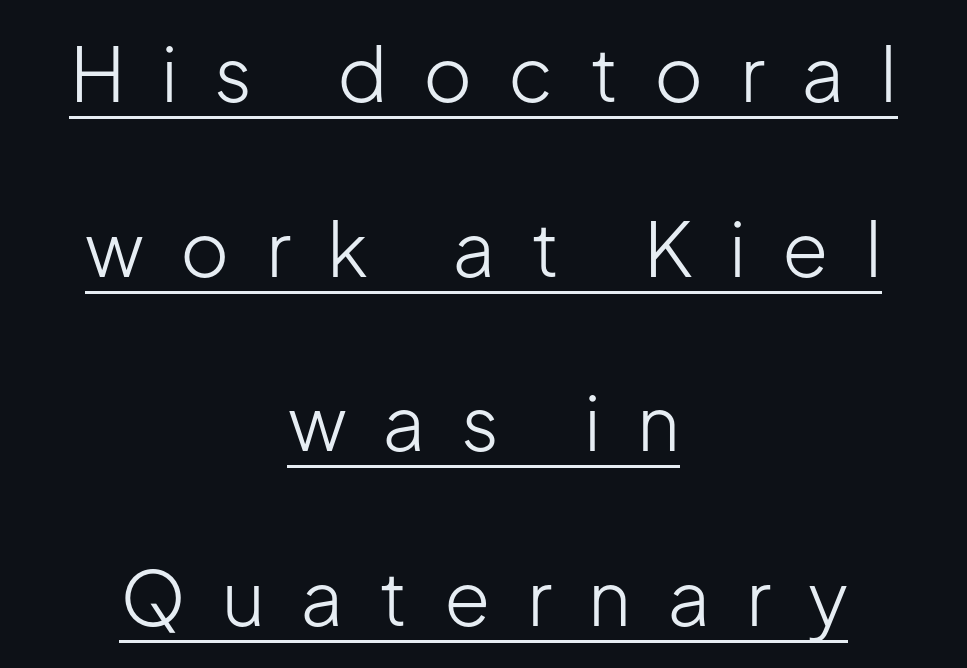
{"serif": "no", "italic": "no", "bold": "no", "weight": "light", "width": "normal", "stroke_contrast": "low", "x_height": "medium", "monospaced": "no", "underline": "yes", "align": "center", "line_spacing": "loose", "line_spacing_ratio": 2.33, "letter_spacing": "wide", "letter_spacing_em": 0.48, "glyph_px": 75}
